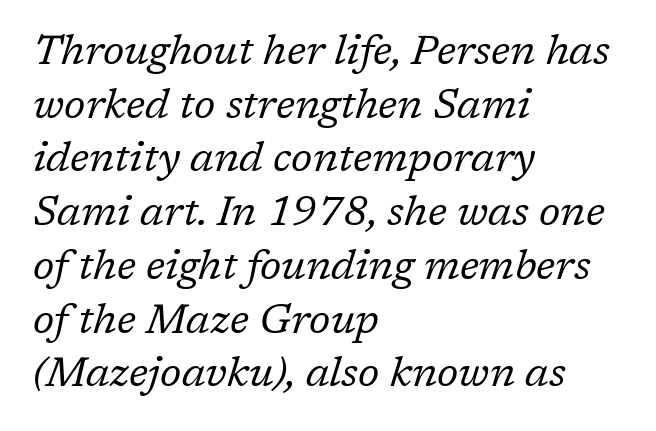
The image shows 41 px regular-weight serif type, italic (leaning right); set left-aligned, normal line spacing (1.31x), normal letter spacing, not underlined; low stroke contrast and a medium x-height.
